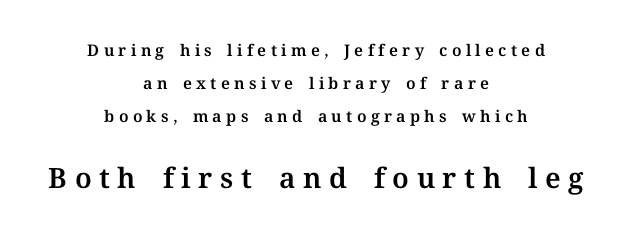
Q: Is the text italic (slanted)? A: No, it is upright.
Q: Is the text underlined? A: No.
Q: How is the paragraph aligned? A: Centered.
Q: Is the spacing between letters normal or unusually wide? A: Unusually wide.
Q: Is the spacing between lines tight, normal or loose? A: Loose.
Q: Which block of text is set in a larger size, the first (top) or the second (bottom)? A: The second (bottom) one.
Q: Width (condensed, normal, or wide)? A: Normal.
Q: Stroke contrast? A: Medium.
Q: x-height? A: Medium.
Q: Monospaced? A: No.
